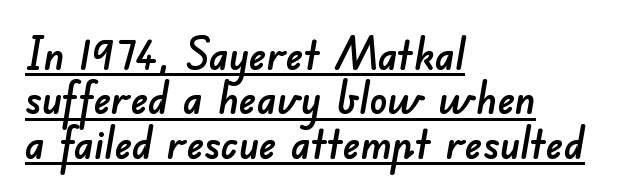
{"serif": "no", "width": "normal", "stroke_contrast": "low", "x_height": "small", "monospaced": "no", "underline": "yes", "align": "left", "line_spacing": "tight", "line_spacing_ratio": 1.01, "letter_spacing": "normal", "letter_spacing_em": 0.0, "glyph_px": 44}
